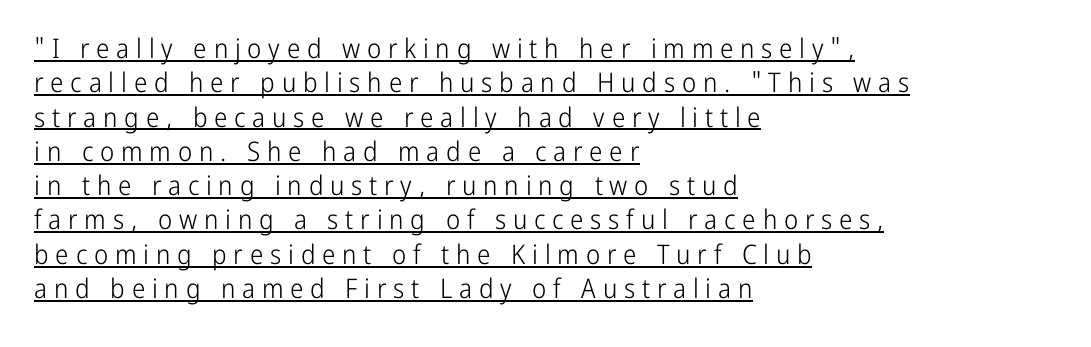
These glyphs show unthickened strokes, regular width or finer. The string is rendered with underlining switched on. The type is letterspaced generously, with wide tracking. The rendering uses a moderate line-height, typical for paragraphs. A classic flush-left, rag-right setting is used for this passage.
